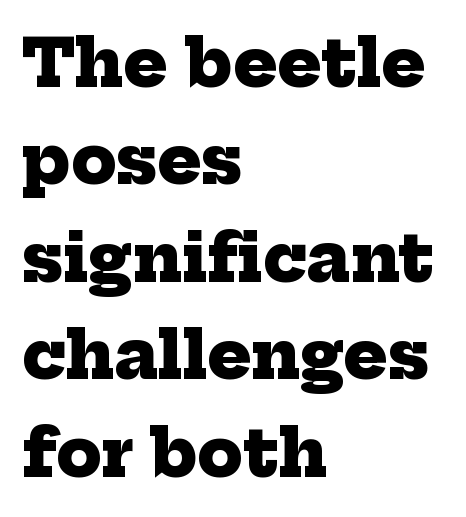
A clean baseline with only descenders dipping below it. Leading: standard. Alignment: flush left. Notice how thick the strokes are: this is what a full bold looks like. Default kerning and tracking; the words read as compact shapes. Is this a fixed-width face? No — the glyphs have proportional, varying widths.
